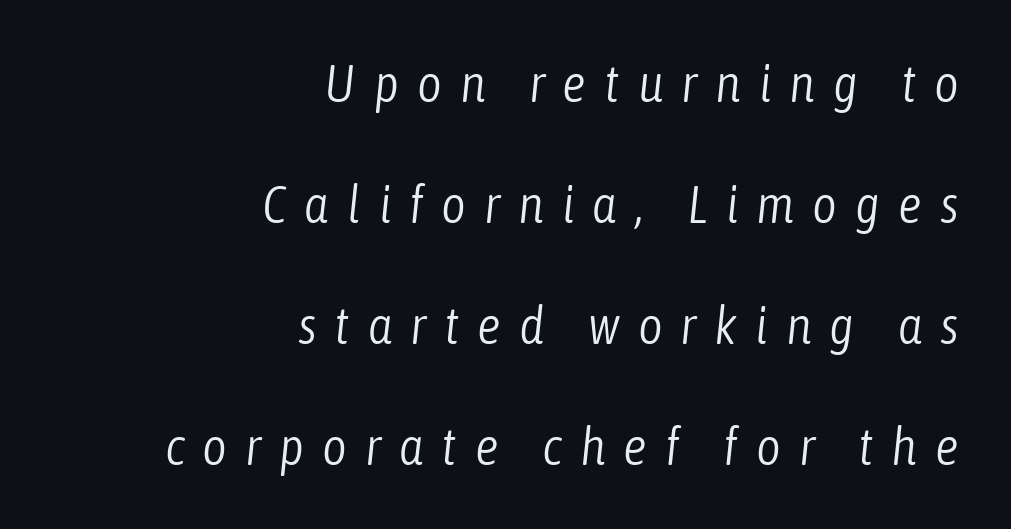
Q: Is the text bold? A: No.
Q: Is the text italic (slanted)? A: Yes, it leans right by about 6 degrees.
Q: Is the text underlined? A: No.
Q: How is the paragraph aligned? A: Right-aligned.
Q: Is the spacing between letters normal or unusually wide? A: Unusually wide.
Q: Is the spacing between lines tight, normal or loose? A: Loose.
Q: Width (condensed, normal, or wide)? A: Condensed.
Q: Stroke contrast? A: Low.
Q: x-height? A: Medium.
Q: Monospaced? A: No.
